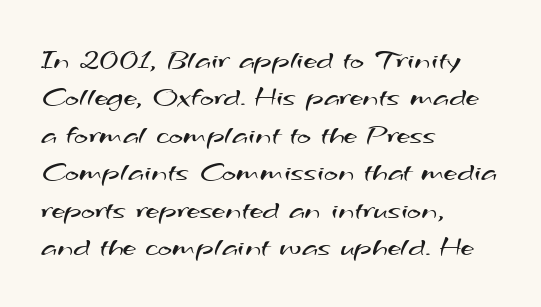
Q: Is the text bold? A: No.
Q: Is the typeface a serif or a sans-serif typeface? A: Sans-serif.
Q: Is the text underlined? A: No.
Q: How is the paragraph aligned? A: Left-aligned.
Q: Is the spacing between letters normal or unusually wide? A: Normal.
Q: Is the spacing between lines tight, normal or loose? A: Normal.
Q: Width (condensed, normal, or wide)? A: Wide.
Q: Stroke contrast? A: Medium.
Q: x-height? A: Small.
Q: Monospaced? A: No.
